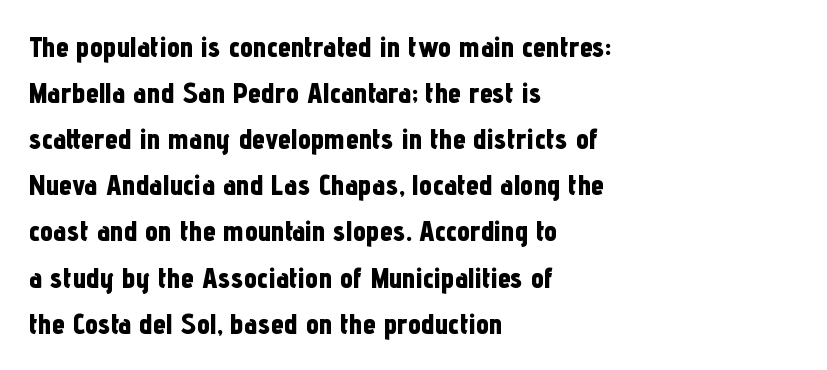
{"serif": "no", "italic": "no", "bold": "yes", "weight": "bold", "width": "condensed", "stroke_contrast": "low", "x_height": "medium", "monospaced": "no", "underline": "no", "align": "left", "line_spacing": "normal", "line_spacing_ratio": 1.59, "letter_spacing": "normal", "letter_spacing_em": 0.0, "glyph_px": 29}
